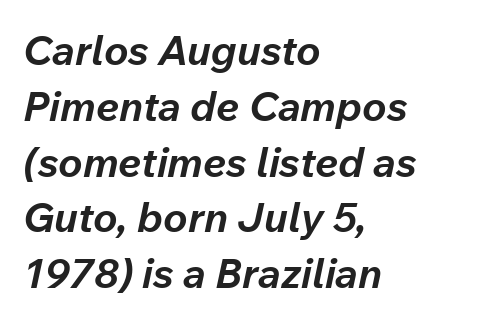
{"italic": "yes", "lean": "right", "slant_degrees": 12, "bold": "yes", "weight": "bold", "width": "normal", "stroke_contrast": "low", "x_height": "medium", "monospaced": "no", "underline": "no", "align": "left", "line_spacing": "normal", "line_spacing_ratio": 1.36, "letter_spacing": "normal", "letter_spacing_em": 0.0, "glyph_px": 41}
